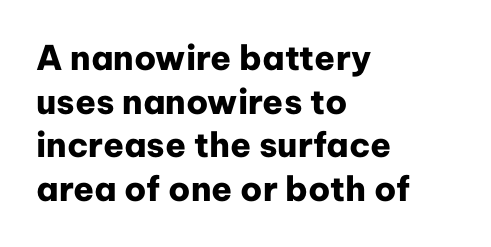
Unlike a traditional serif, this face leaves its strokes unadorned. Visually the block forms a straight wall on the left and a jagged coastline on the right. Caption: standard tracking, unaltered. Successive baselines arrive at the customary interval. Its strokes are broad and dark, the hallmark of bold type.
